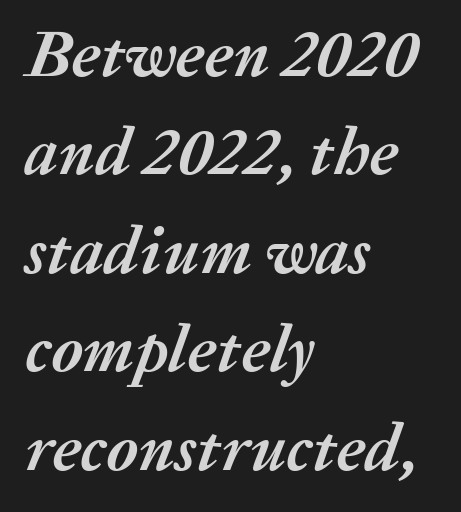
Q: Is the text bold? A: Yes.
Q: Is the text italic (slanted)? A: Yes, it leans right by about 20 degrees.
Q: Is the text underlined? A: No.
Q: How is the paragraph aligned? A: Left-aligned.
Q: Is the spacing between letters normal or unusually wide? A: Normal.
Q: Is the spacing between lines tight, normal or loose? A: Normal.
Q: Width (condensed, normal, or wide)? A: Normal.
Q: Stroke contrast? A: Medium.
Q: x-height? A: Medium.
Q: Monospaced? A: No.
